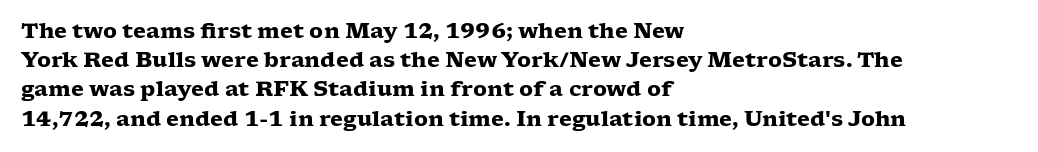
When letters stand straight like this, we call the style roman or upright. Line starts are locked; line ends wander. Quick note: underline off. Words appear dense and cohesive because spacing is normal. A normal amount of white space separates one row of letters from the next.
